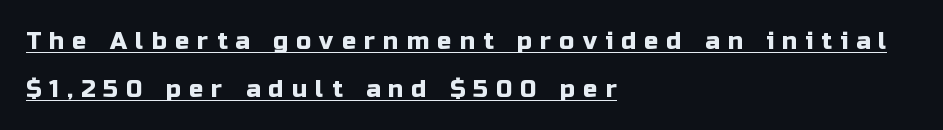
The image shows 24 px text type, upright; set left-aligned, loose line spacing (2.0x), unusually wide letter spacing (+0.34 em), underlined.
